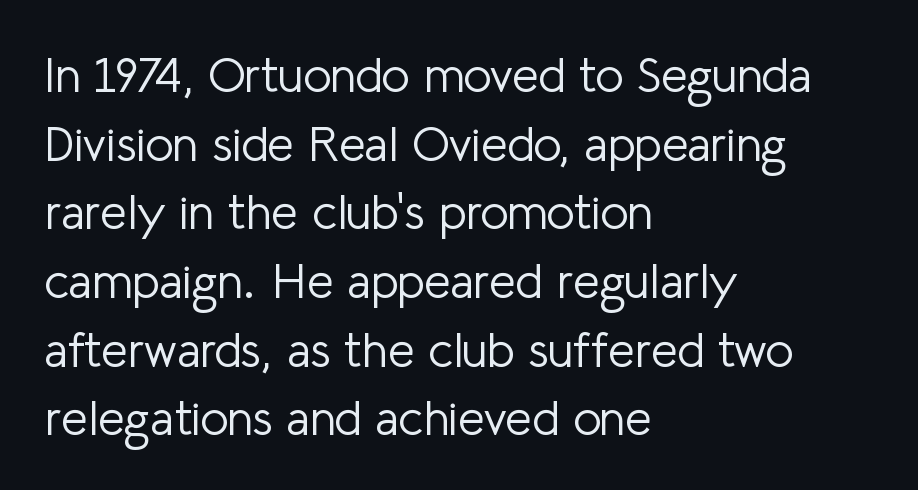
{"serif": "no", "italic": "no", "bold": "no", "weight": "light", "width": "normal", "stroke_contrast": "low", "x_height": "medium", "monospaced": "no", "underline": "no", "align": "left", "line_spacing": "normal", "line_spacing_ratio": 1.43, "letter_spacing": "normal", "letter_spacing_em": 0.0, "glyph_px": 48}
